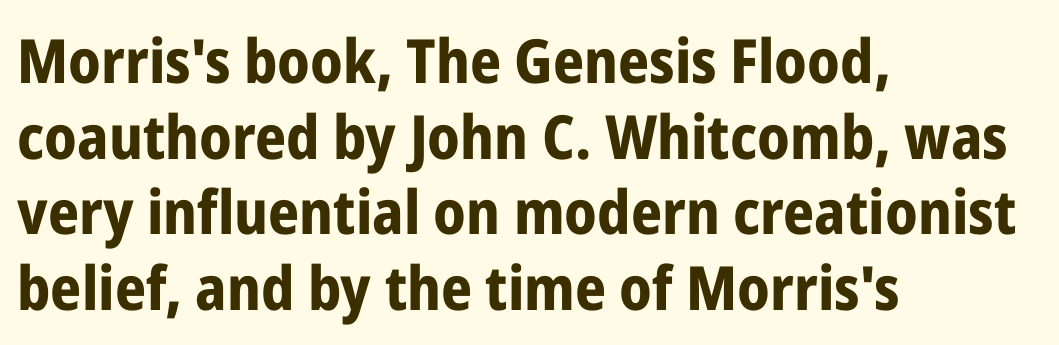
The letters stand straight up with perfectly vertical stems. You could not count columns in this text — the font is proportionally spaced. The paragraph has a hard left edge and a soft right edge. The foot of each line stays bare and open. Examine the stroke ends and you'll find no serifs. Its strokes are broad and dark, the hallmark of bold type.
